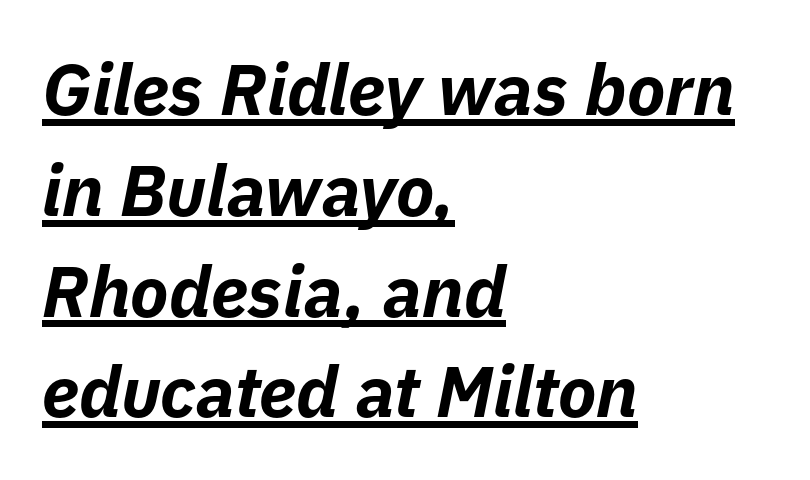
Q: Is the text bold? A: Yes.
Q: Is the text italic (slanted)? A: Yes, it leans right by about 11 degrees.
Q: Is the text underlined? A: Yes.
Q: How is the paragraph aligned? A: Left-aligned.
Q: Is the spacing between letters normal or unusually wide? A: Normal.
Q: Is the spacing between lines tight, normal or loose? A: Normal.
Q: Width (condensed, normal, or wide)? A: Normal.
Q: Stroke contrast? A: Low.
Q: x-height? A: Medium.
Q: Monospaced? A: No.
